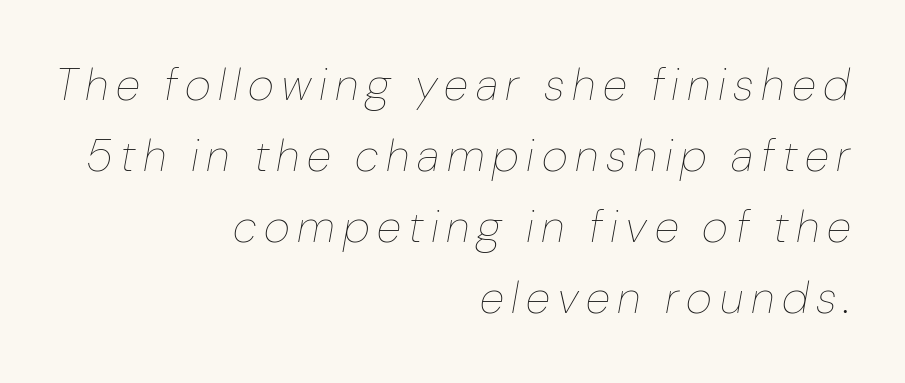
Q: Is the text bold? A: No.
Q: Is the text italic (slanted)? A: Yes, it leans right by about 10 degrees.
Q: Is the text underlined? A: No.
Q: How is the paragraph aligned? A: Right-aligned.
Q: Is the spacing between lines tight, normal or loose? A: Normal.
Q: Width (condensed, normal, or wide)? A: Normal.
Q: Stroke contrast? A: Low.
Q: x-height? A: Medium.
Q: Monospaced? A: No.
